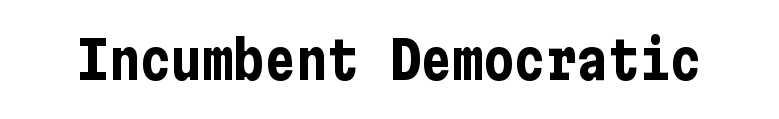
Q: Is the text bold? A: Yes.
Q: Is the text italic (slanted)? A: No, it is upright.
Q: Is the typeface a serif or a sans-serif typeface? A: Sans-serif.
Q: Is the text underlined? A: No.
Q: Is the spacing between letters normal or unusually wide? A: Normal.
Q: Width (condensed, normal, or wide)? A: Condensed.
Q: Stroke contrast? A: Low.
Q: x-height? A: Medium.
